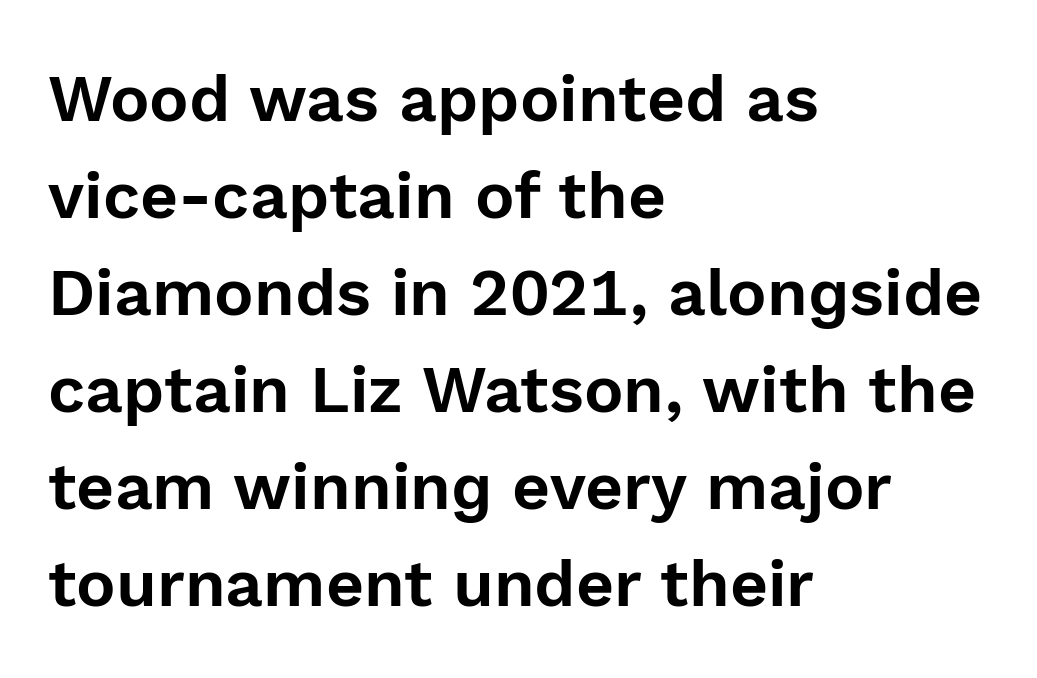
Q: Is the text italic (slanted)? A: No, it is upright.
Q: Is the typeface a serif or a sans-serif typeface? A: Sans-serif.
Q: Is the text underlined? A: No.
Q: How is the paragraph aligned? A: Left-aligned.
Q: Is the spacing between letters normal or unusually wide? A: Normal.
Q: Is the spacing between lines tight, normal or loose? A: Normal.
Q: Width (condensed, normal, or wide)? A: Normal.
Q: x-height? A: Medium.
Q: Monospaced? A: No.
